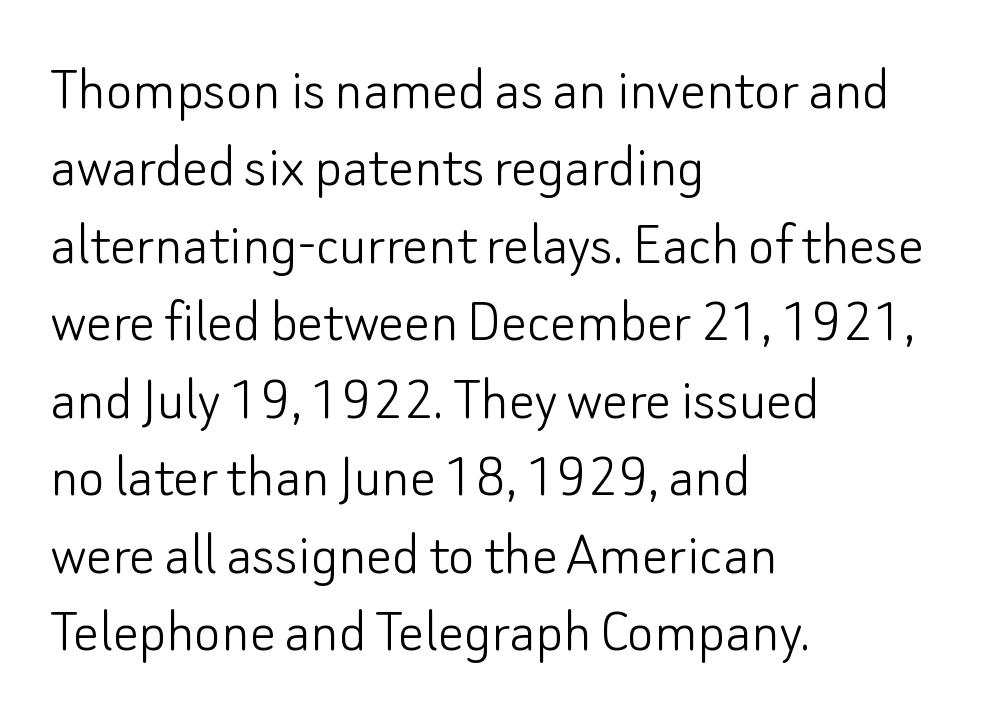
Q: Is the text bold? A: No.
Q: Is the text italic (slanted)? A: No, it is upright.
Q: Is the typeface a serif or a sans-serif typeface? A: Sans-serif.
Q: Is the text underlined? A: No.
Q: How is the paragraph aligned? A: Left-aligned.
Q: Is the spacing between letters normal or unusually wide? A: Normal.
Q: Width (condensed, normal, or wide)? A: Normal.
Q: Stroke contrast? A: Low.
Q: x-height? A: Small.
Q: Monospaced? A: No.
